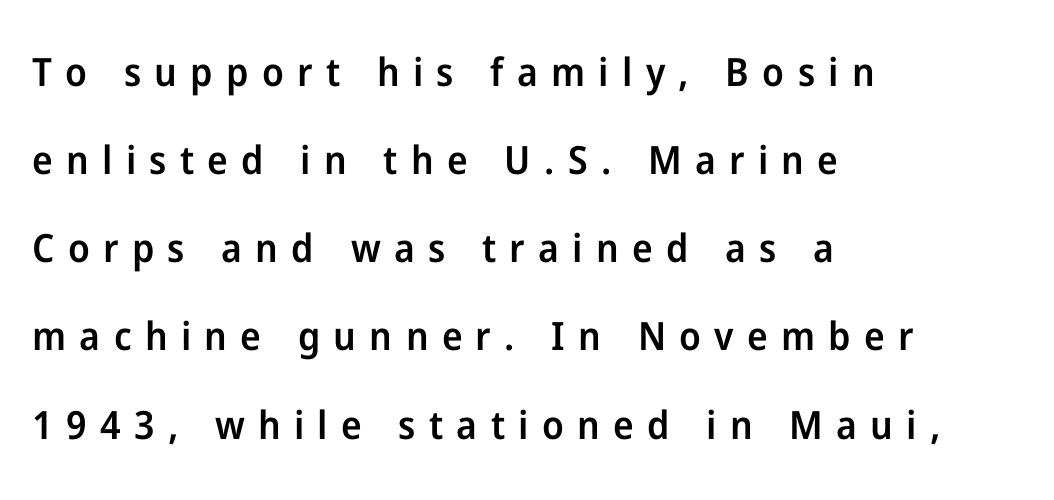
Q: Is the text bold? A: Semi-bold.
Q: Is the text italic (slanted)? A: No, it is upright.
Q: Is the typeface a serif or a sans-serif typeface? A: Sans-serif.
Q: Is the text underlined? A: No.
Q: How is the paragraph aligned? A: Left-aligned.
Q: Is the spacing between letters normal or unusually wide? A: Unusually wide.
Q: Is the spacing between lines tight, normal or loose? A: Loose.
Q: Width (condensed, normal, or wide)? A: Normal.
Q: Stroke contrast? A: Low.
Q: x-height? A: Medium.
Q: Monospaced? A: No.
